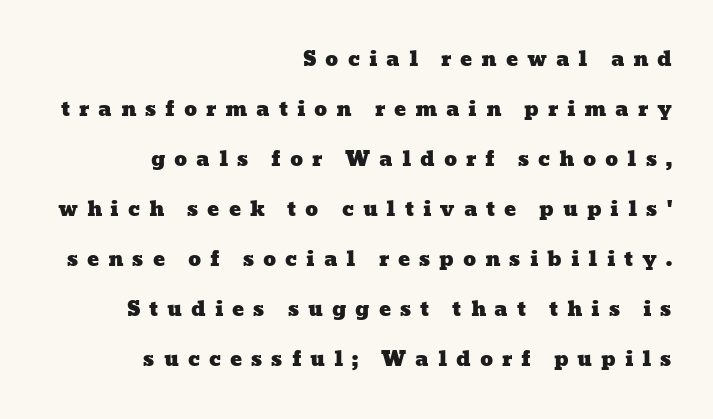
{"underline": "no", "align": "right", "line_spacing": "loose", "line_spacing_ratio": 2.5, "letter_spacing": "wide", "letter_spacing_em": 0.44, "glyph_px": 20}
